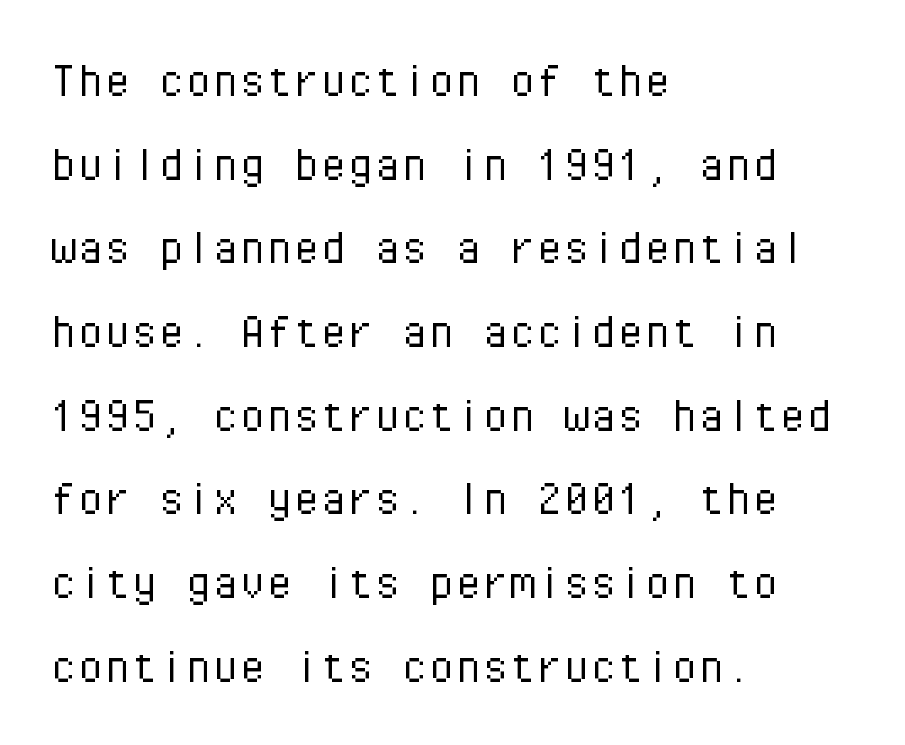
{"serif": "no", "italic": "no", "bold": "no", "weight": "light", "width": "normal", "stroke_contrast": "low", "x_height": "medium", "monospaced": "yes", "underline": "no", "align": "left", "line_spacing": "normal", "line_spacing_ratio": 1.55, "letter_spacing": "normal", "letter_spacing_em": 0.0, "glyph_px": 54}
